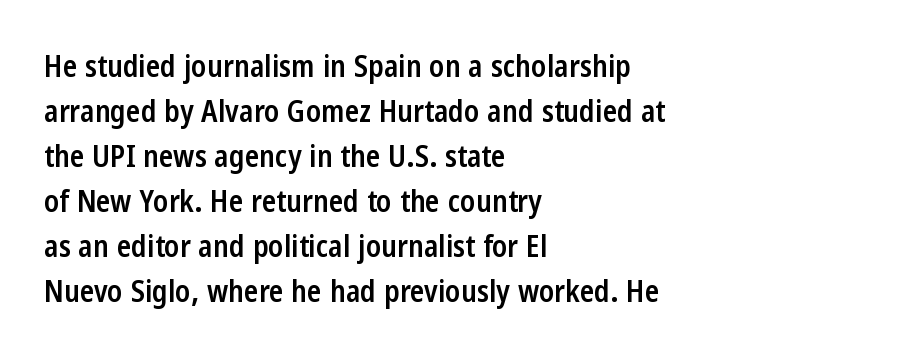
The image shows 30 px semibold, condensed sans-serif type, upright; set left-aligned, normal line spacing (1.5x), normal letter spacing, not underlined; low stroke contrast and a medium x-height.
